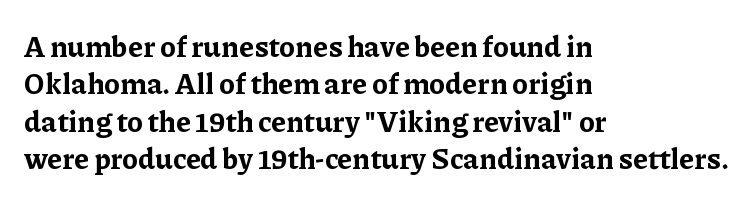
Q: Is the text bold? A: Yes.
Q: Is the text italic (slanted)? A: No, it is upright.
Q: Is the typeface a serif or a sans-serif typeface? A: Serif.
Q: Is the text underlined? A: No.
Q: How is the paragraph aligned? A: Left-aligned.
Q: Is the spacing between letters normal or unusually wide? A: Normal.
Q: Is the spacing between lines tight, normal or loose? A: Normal.
Q: Width (condensed, normal, or wide)? A: Normal.
Q: Stroke contrast? A: Low.
Q: x-height? A: Medium.
Q: Monospaced? A: No.
